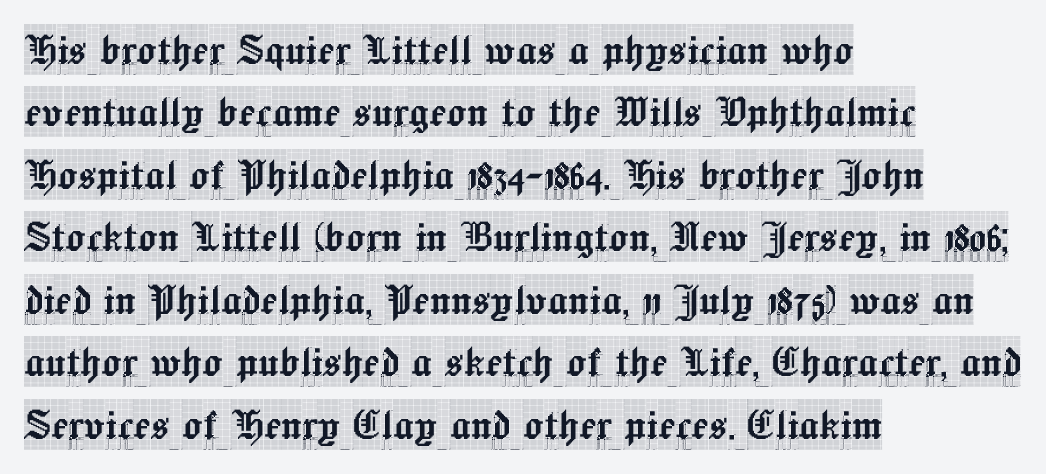
The image shows 50 px condensed serif type, upright; set left-aligned, normal line spacing (1.25x), normal letter spacing, not underlined; a large x-height.
